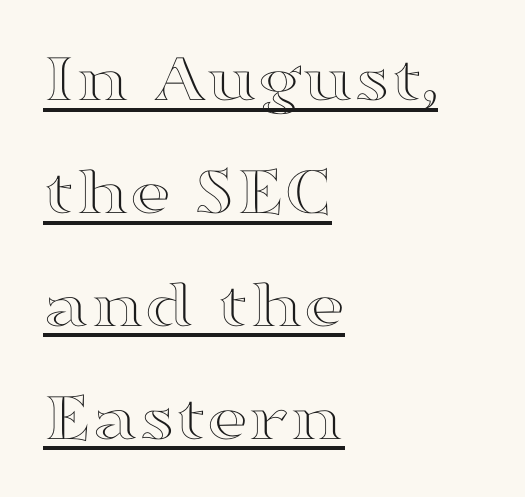
The image shows 71 px wide type, upright; set left-aligned, normal line spacing (1.59x), normal letter spacing, underlined; a medium x-height.
